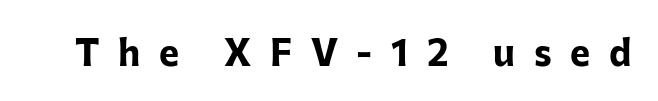
Q: Is the text bold? A: Yes.
Q: Is the text italic (slanted)? A: No, it is upright.
Q: Is the typeface a serif or a sans-serif typeface? A: Sans-serif.
Q: Is the text underlined? A: No.
Q: Is the spacing between letters normal or unusually wide? A: Unusually wide.
Q: Width (condensed, normal, or wide)? A: Normal.
Q: Stroke contrast? A: Low.
Q: x-height? A: Medium.
Q: Monospaced? A: No.
